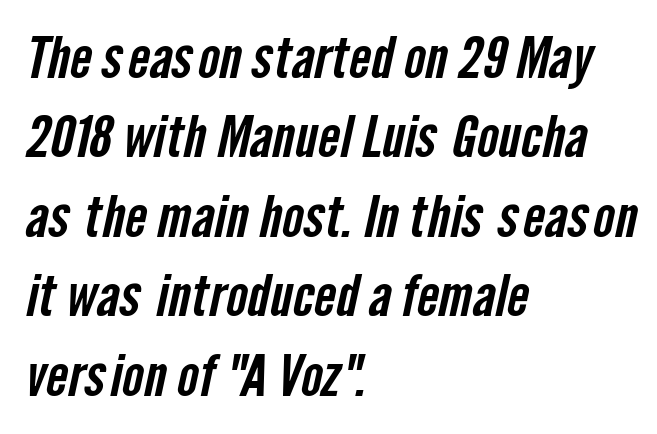
The image shows 58 px condensed sans-serif type; set left-aligned, normal line spacing (1.37x), normal letter spacing, not underlined; low stroke contrast and a medium x-height.
